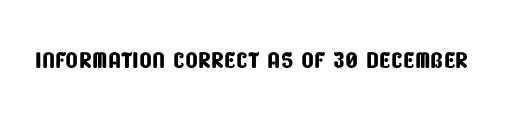
Q: Is the typeface a serif or a sans-serif typeface? A: Sans-serif.
Q: Is the text underlined? A: No.
Q: Is the spacing between letters normal or unusually wide? A: Normal.
Q: Width (condensed, normal, or wide)? A: Condensed.
Q: Stroke contrast? A: Low.
Q: x-height? A: Large.
Q: Monospaced? A: No.
